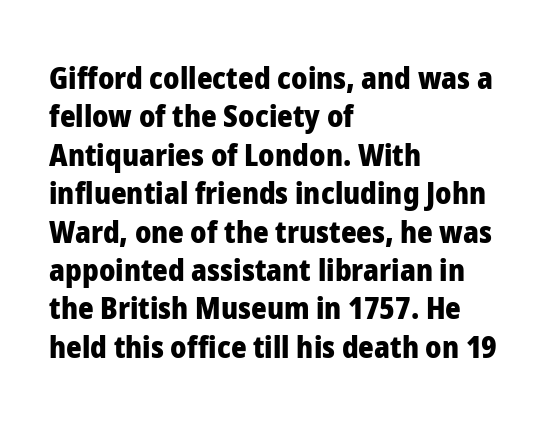
The image shows 30 px heavy sans-serif type, upright; set left-aligned, normal line spacing (1.28x), normal letter spacing, not underlined; low stroke contrast and a medium x-height.
